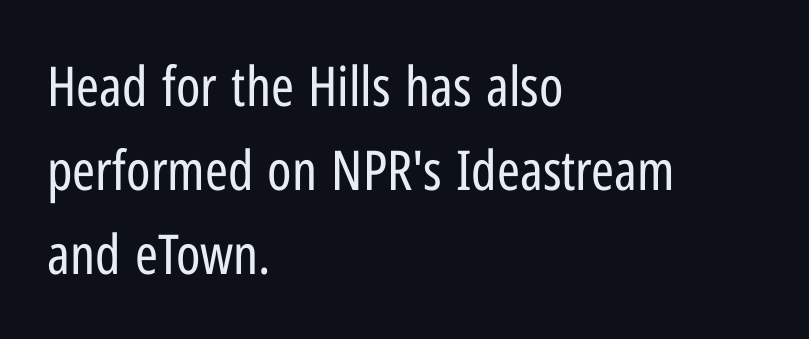
The image shows 55 px regular-weight, condensed sans-serif type, upright; set left-aligned, normal line spacing (1.53x), normal letter spacing, not underlined; low stroke contrast and a medium x-height.
